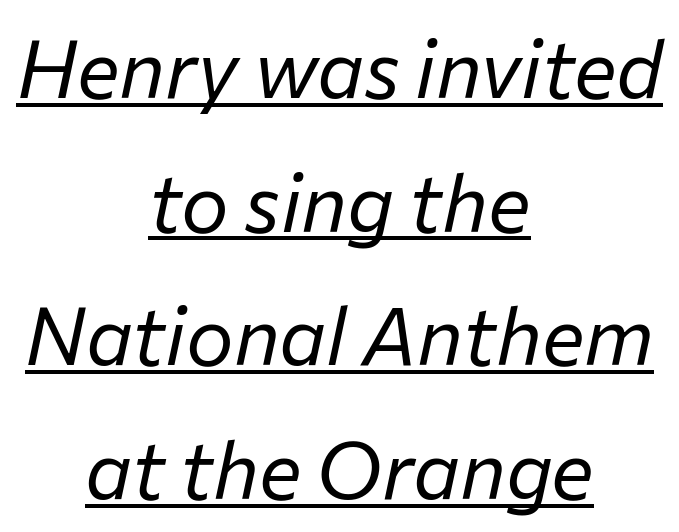
Q: Is the text bold? A: No.
Q: Is the text italic (slanted)? A: Yes, it leans right by about 12 degrees.
Q: Is the text underlined? A: Yes.
Q: How is the paragraph aligned? A: Centered.
Q: Is the spacing between letters normal or unusually wide? A: Normal.
Q: Is the spacing between lines tight, normal or loose? A: Normal.
Q: Width (condensed, normal, or wide)? A: Normal.
Q: Stroke contrast? A: Low.
Q: x-height? A: Medium.
Q: Monospaced? A: No.
